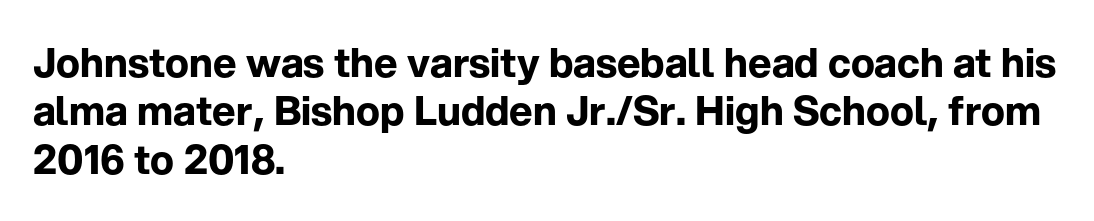
Q: Is the text bold? A: Yes.
Q: Is the text italic (slanted)? A: No, it is upright.
Q: Is the typeface a serif or a sans-serif typeface? A: Sans-serif.
Q: Is the text underlined? A: No.
Q: How is the paragraph aligned? A: Left-aligned.
Q: Is the spacing between letters normal or unusually wide? A: Normal.
Q: Width (condensed, normal, or wide)? A: Normal.
Q: Stroke contrast? A: Low.
Q: x-height? A: Medium.
Q: Monospaced? A: No.
